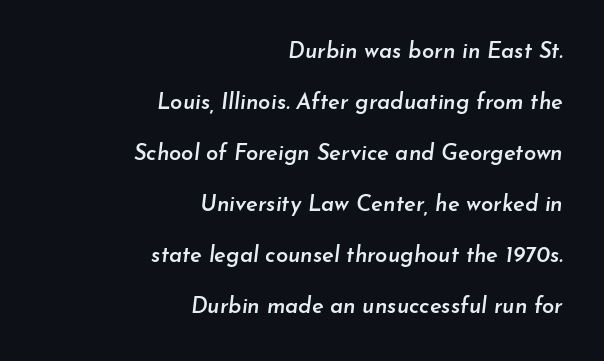
{"italic": "yes", "lean": "right", "slant_degrees": 7, "bold": "semi", "underline": "no", "align": "right", "line_spacing": "loose", "line_spacing_ratio": 2.32, "letter_spacing": "normal", "letter_spacing_em": 0.0, "glyph_px": 22}
